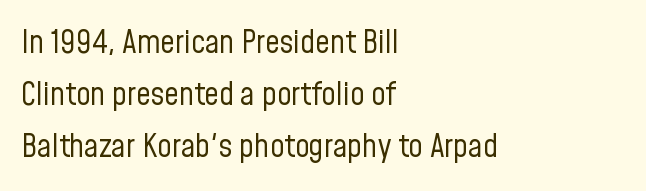
The image shows 32 px regular-weight, condensed sans-serif type, upright; set left-aligned, normal line spacing (1.62x), normal letter spacing, not underlined; low stroke contrast and a medium x-height.
